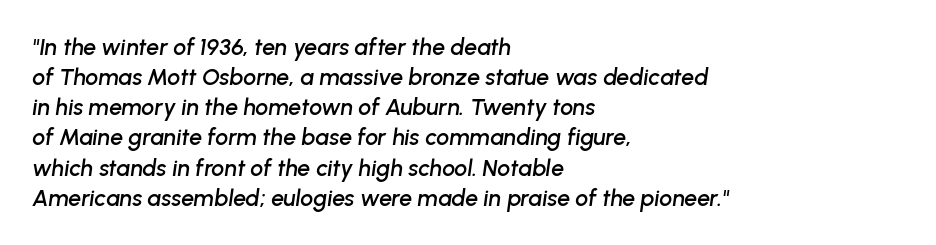
Teacher's note: observe the even left margin — that is flush-left alignment. In terms of letterspacing, this is plain default setting. This block has exactly the height ordinary leading produces. The specimen omits any rule beneath the text block's lines. Slant detected: the letters are inclined.
